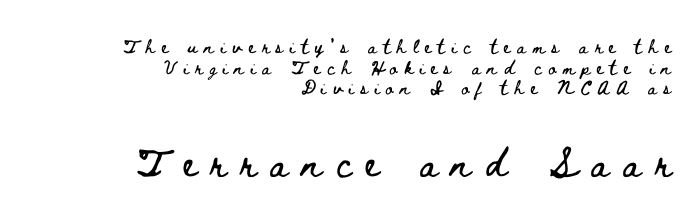
{"width": "wide", "stroke_contrast": "low", "x_height": "small", "monospaced": "no", "underline": "no", "align": "right", "line_spacing": "tight", "line_spacing_ratio": 1.15, "letter_spacing": "wide", "letter_spacing_em": 0.37, "larger_block": "second", "size_ratio": 2.06, "glyph_px": 37}
